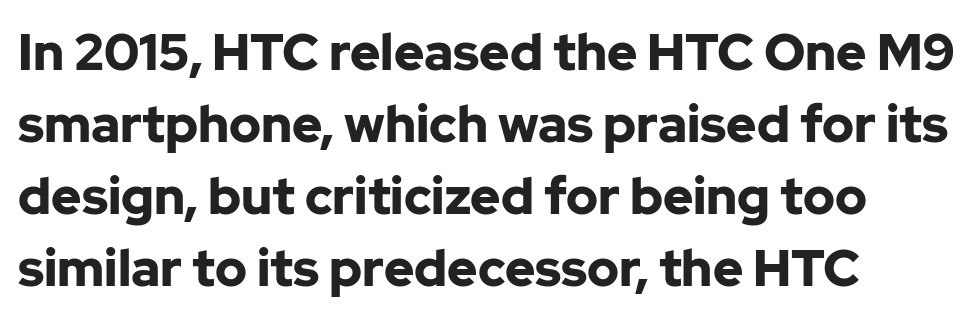
Q: Is the text bold? A: Yes.
Q: Is the text italic (slanted)? A: No, it is upright.
Q: Is the typeface a serif or a sans-serif typeface? A: Sans-serif.
Q: Is the text underlined? A: No.
Q: How is the paragraph aligned? A: Left-aligned.
Q: Is the spacing between letters normal or unusually wide? A: Normal.
Q: Is the spacing between lines tight, normal or loose? A: Normal.
Q: Width (condensed, normal, or wide)? A: Normal.
Q: Stroke contrast? A: Low.
Q: x-height? A: Medium.
Q: Monospaced? A: No.
